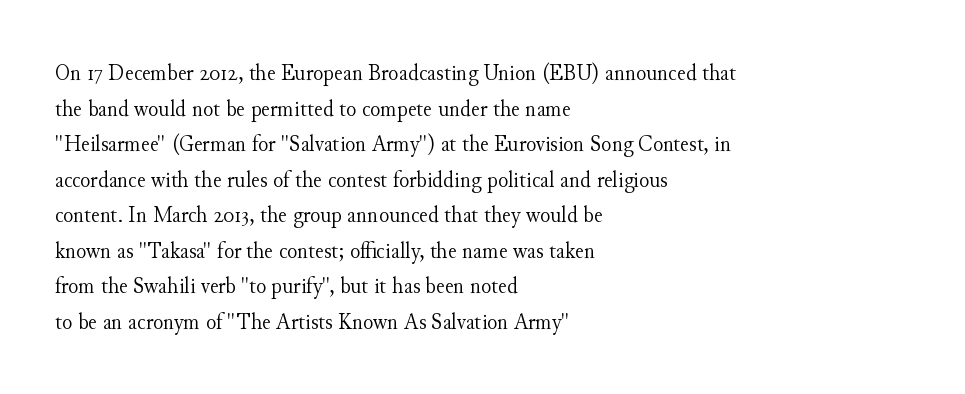
Q: Is the text bold? A: No.
Q: Is the text italic (slanted)? A: No, it is upright.
Q: Is the text underlined? A: No.
Q: How is the paragraph aligned? A: Left-aligned.
Q: Is the spacing between letters normal or unusually wide? A: Normal.
Q: Is the spacing between lines tight, normal or loose? A: Normal.
